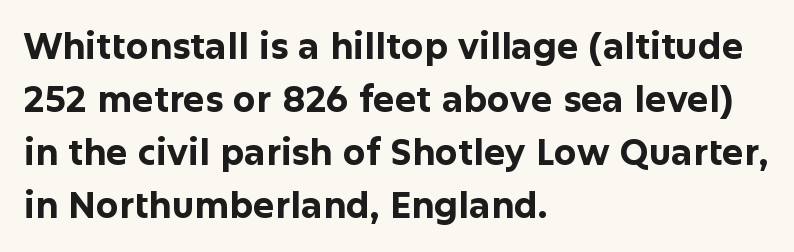
The image shows 36 px bold sans-serif type, upright; set left-aligned, normal line spacing (1.47x), normal letter spacing, not underlined; low stroke contrast and a medium x-height.
